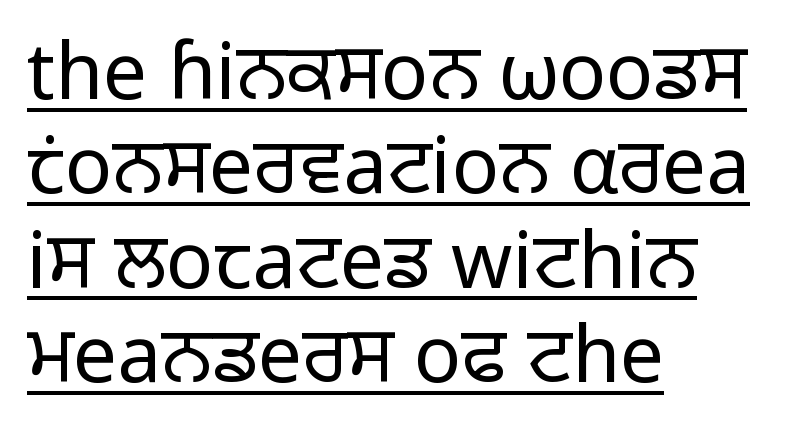
This rendering features underlined lettering. Where is the straight margin? On the left. Inter-character spacing is left at the font's built-in metrics. The lettering stays uniformly vertical, giving the passage a roman look.
